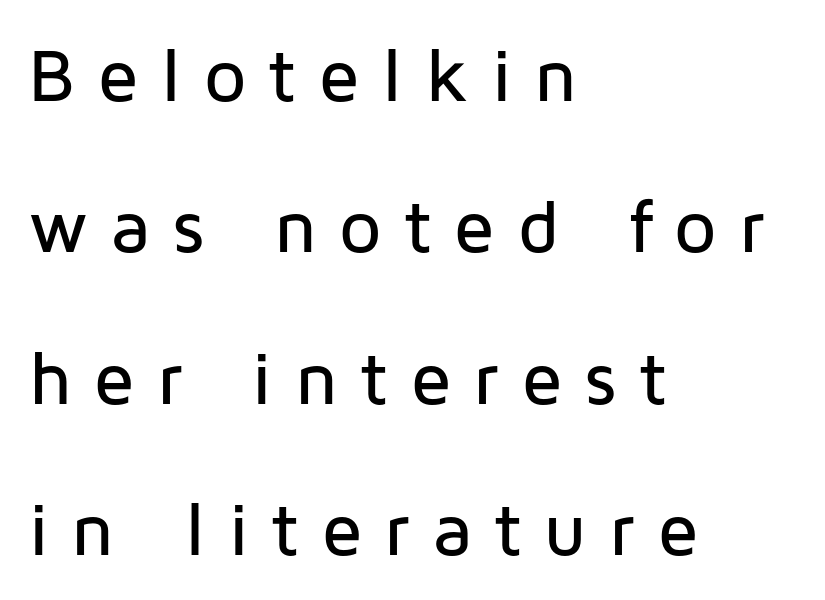
Serif or sans? Sans — the stroke terminals are bare. The letters advance in unequal steps, a hallmark of proportional type. The vertical gap from one line to the next is large. Tracking here is generous; glyphs stand well apart from one another. The lines are quadded left.
